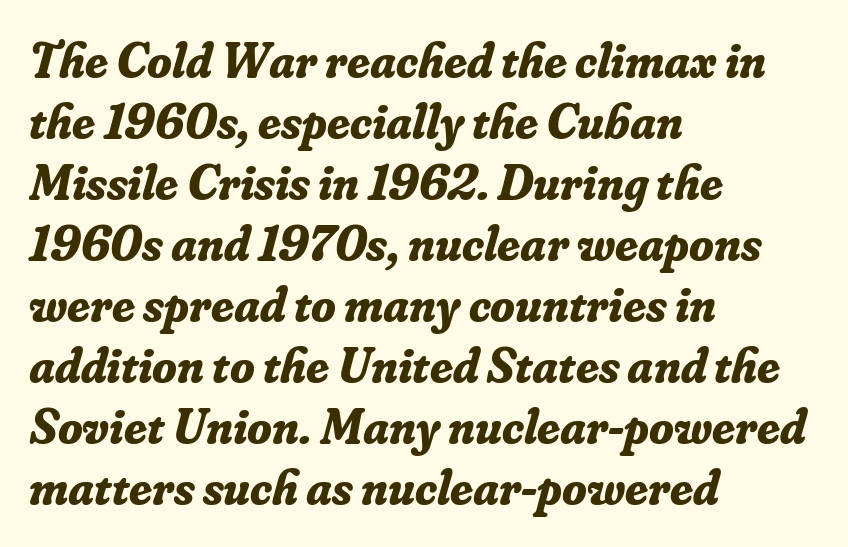
The image shows 50 px bold serif type, italic (leaning right); set left-aligned, line spacing 1.22x, normal letter spacing, not underlined; low stroke contrast and a small x-height.
